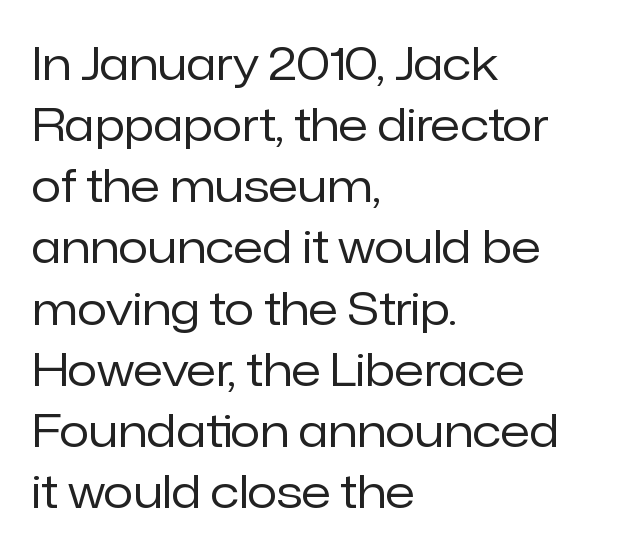
{"serif": "no", "italic": "no", "bold": "no", "weight": "regular", "width": "normal", "stroke_contrast": "low", "x_height": "medium", "monospaced": "no", "underline": "no", "align": "left", "line_spacing": "normal", "line_spacing_ratio": 1.39, "letter_spacing": "normal", "letter_spacing_em": 0.0, "glyph_px": 44}
